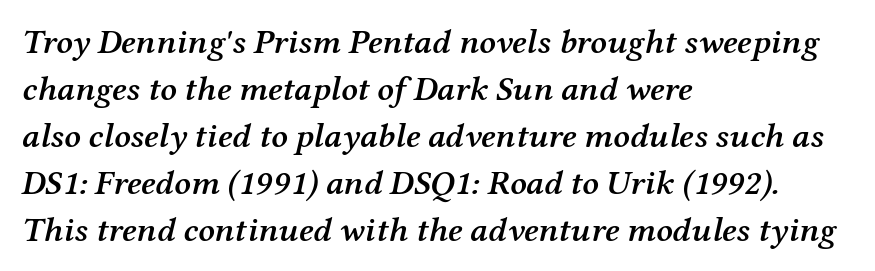
{"serif": "yes", "italic": "yes", "lean": "right", "slant_degrees": 12, "bold": "semi", "weight": "semibold", "width": "normal", "stroke_contrast": "medium", "x_height": "medium", "monospaced": "no", "underline": "no", "align": "left", "line_spacing": "normal", "line_spacing_ratio": 1.34, "letter_spacing": "normal", "letter_spacing_em": 0.0, "glyph_px": 35}
